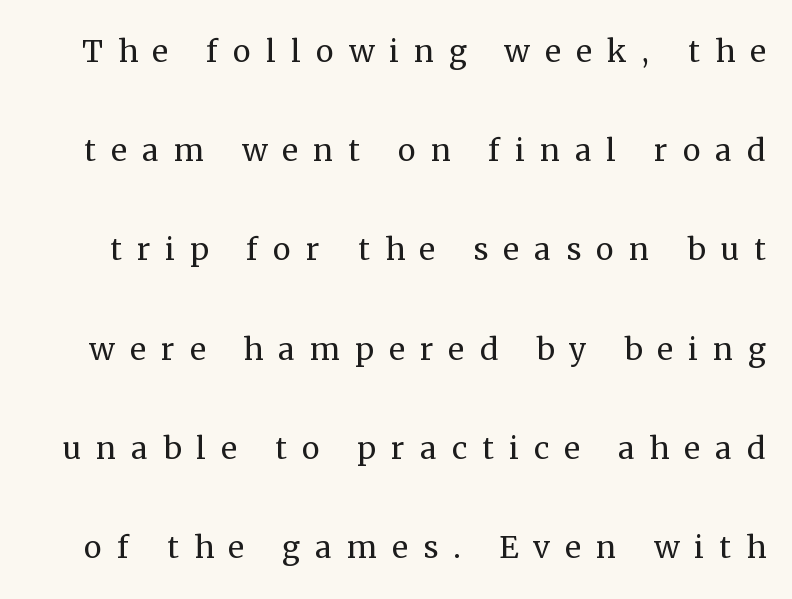
{"serif": "yes", "italic": "no", "bold": "no", "weight": "regular", "width": "normal", "stroke_contrast": "medium", "x_height": "medium", "monospaced": "no", "underline": "no", "line_spacing": "loose", "line_spacing_ratio": 2.42, "letter_spacing": "wide", "letter_spacing_em": 0.36, "glyph_px": 41}
